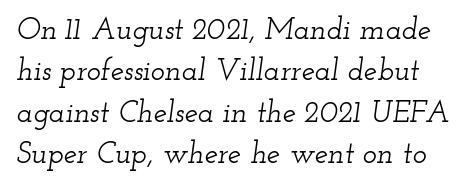
Q: Is the text italic (slanted)? A: Yes, it leans right by about 12 degrees.
Q: Is the typeface a serif or a sans-serif typeface? A: Serif.
Q: Is the text underlined? A: No.
Q: Is the spacing between letters normal or unusually wide? A: Normal.
Q: Is the spacing between lines tight, normal or loose? A: Normal.
Q: Width (condensed, normal, or wide)? A: Wide.
Q: Stroke contrast? A: Low.
Q: x-height? A: Small.
Q: Monospaced? A: No.
